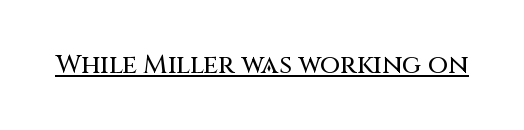
The image shows 26 px text type, upright; set normal letter spacing, underlined.
